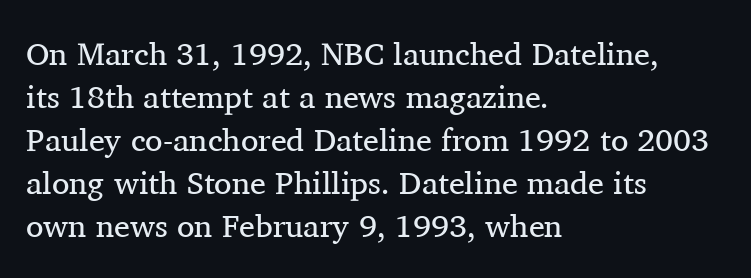
The image shows 32 px regular-weight serif type, upright; set left-aligned, normal line spacing (1.34x), normal letter spacing, not underlined; medium stroke contrast and a medium x-height.
